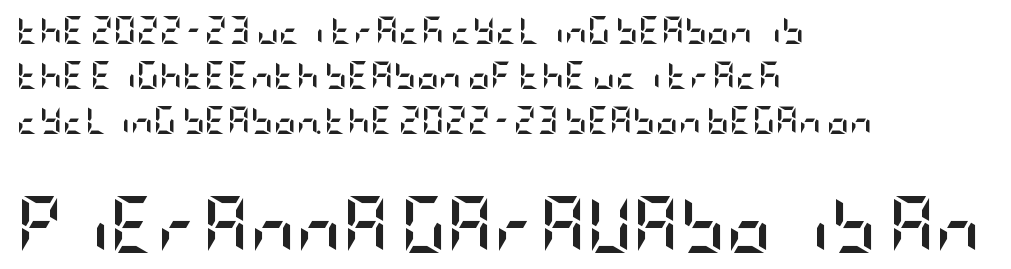
Q: Is the text bold? A: Yes.
Q: Is the text italic (slanted)? A: No, it is upright.
Q: Is the typeface a serif or a sans-serif typeface? A: Sans-serif.
Q: Is the text underlined? A: No.
Q: How is the paragraph aligned? A: Left-aligned.
Q: Is the spacing between letters normal or unusually wide? A: Normal.
Q: Is the spacing between lines tight, normal or loose? A: Normal.
Q: Which block of text is set in a larger size, the first (top) or the second (bottom)? A: The second (bottom) one.
Q: Width (condensed, normal, or wide)? A: Condensed.
Q: Stroke contrast? A: Low.
Q: x-height? A: Large.
